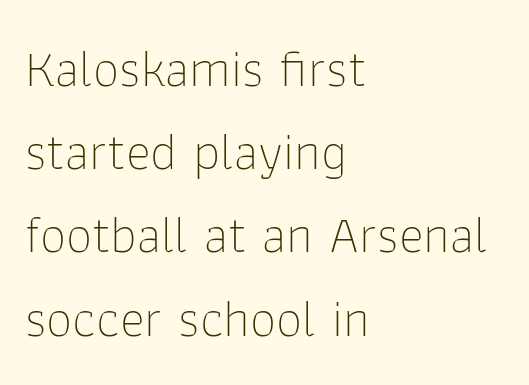
Q: Is the text bold? A: No.
Q: Is the text italic (slanted)? A: No, it is upright.
Q: Is the typeface a serif or a sans-serif typeface? A: Sans-serif.
Q: Is the text underlined? A: No.
Q: How is the paragraph aligned? A: Left-aligned.
Q: Is the spacing between letters normal or unusually wide? A: Normal.
Q: Is the spacing between lines tight, normal or loose? A: Normal.
Q: Width (condensed, normal, or wide)? A: Normal.
Q: Stroke contrast? A: Low.
Q: x-height? A: Medium.
Q: Monospaced? A: No.
